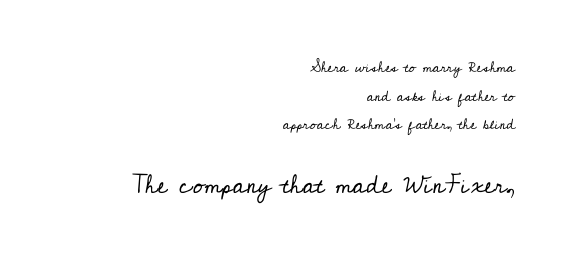
{"bold": "no", "underline": "no", "align": "right", "line_spacing": "loose", "line_spacing_ratio": 1.91, "letter_spacing": "normal", "letter_spacing_em": 0.0, "larger_block": "second", "size_ratio": 1.73, "glyph_px": 26}
